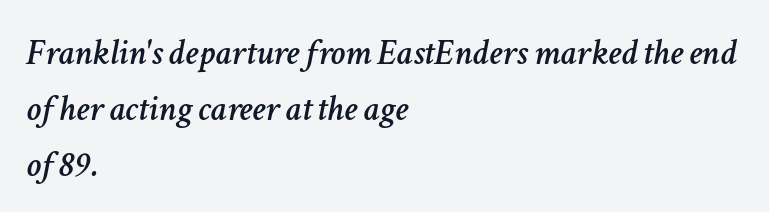
The image shows 37 px text type, italic (leaning right); set left-aligned, normal line spacing (1.52x), normal letter spacing, not underlined; low stroke contrast and a medium x-height.
